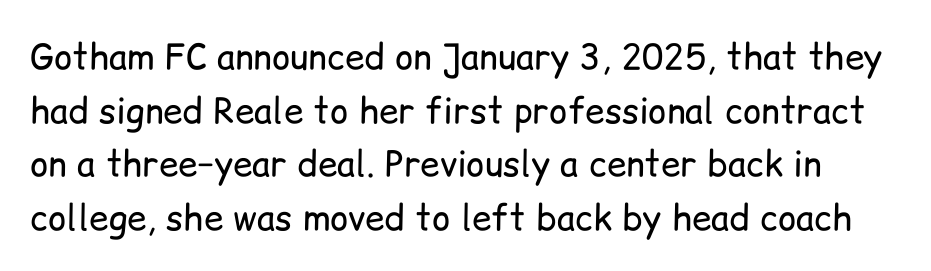
Students, observe: this is what conventionally led text looks like. Here the designer chose a conventional face with non-uniform glyph widths. This is roman type, the default non-slanted kind. Glance below the letters and you will spot only blank space. Weight class: somewhere from thin through regular.
